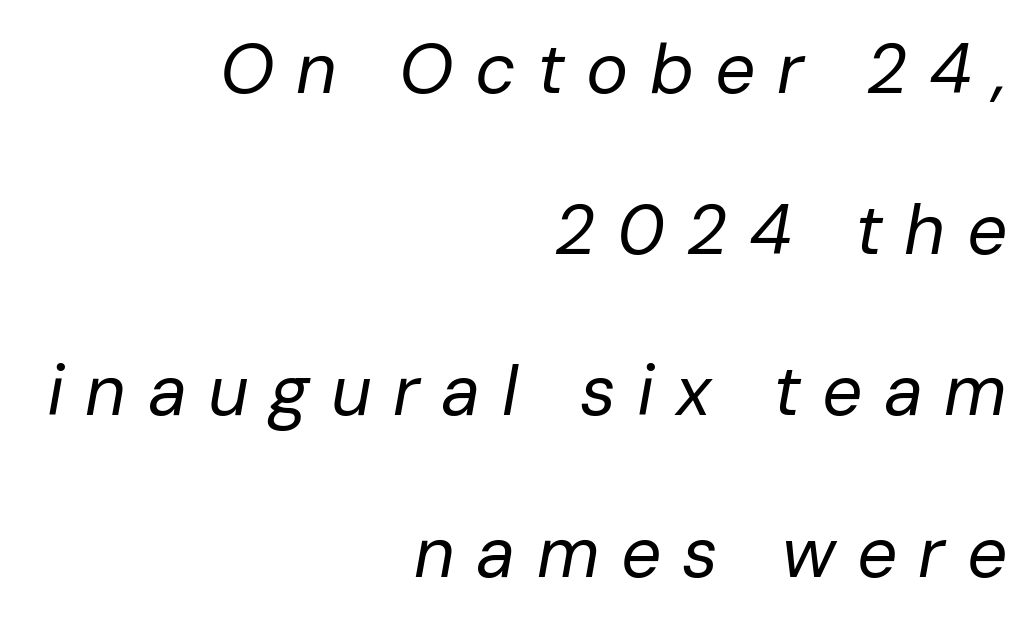
Q: Is the text bold? A: No.
Q: Is the text italic (slanted)? A: Yes, it leans right by about 10 degrees.
Q: Is the text underlined? A: No.
Q: How is the paragraph aligned? A: Right-aligned.
Q: Is the spacing between letters normal or unusually wide? A: Unusually wide.
Q: Is the spacing between lines tight, normal or loose? A: Loose.
Q: Width (condensed, normal, or wide)? A: Normal.
Q: Stroke contrast? A: Low.
Q: x-height? A: Medium.
Q: Monospaced? A: No.
